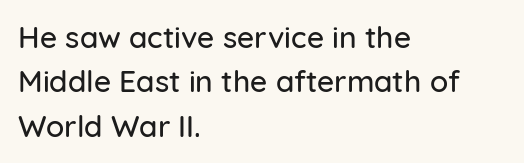
{"serif": "no", "italic": "no", "width": "normal", "stroke_contrast": "low", "x_height": "medium", "monospaced": "no", "underline": "no", "align": "left", "line_spacing": "normal", "line_spacing_ratio": 1.48, "letter_spacing": "normal", "letter_spacing_em": 0.0, "glyph_px": 30}
